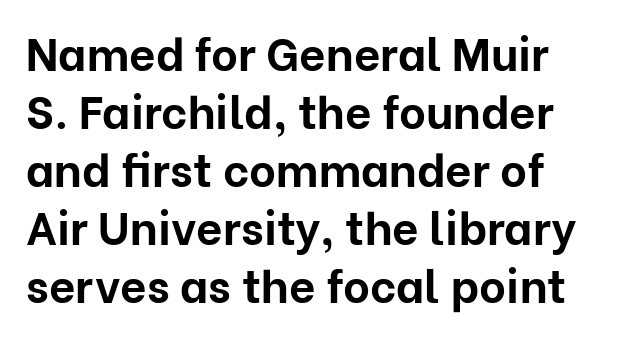
In terms of letterspacing, this is plain default setting. Is this a fixed-width face? No — the glyphs have proportional, varying widths. Bare-footed words on every line. The strokes are fattened all the way to bold. The rows are spaced the way most documents space them. The passage shown is typeset with a sans-serif family.
